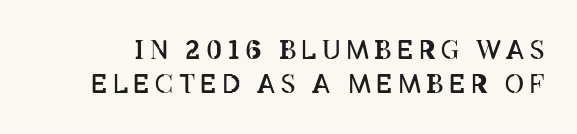
Q: Is the text bold? A: No.
Q: Is the text italic (slanted)? A: No, it is upright.
Q: Is the text underlined? A: No.
Q: Is the spacing between letters normal or unusually wide? A: Unusually wide.
Q: Is the spacing between lines tight, normal or loose? A: Normal.
